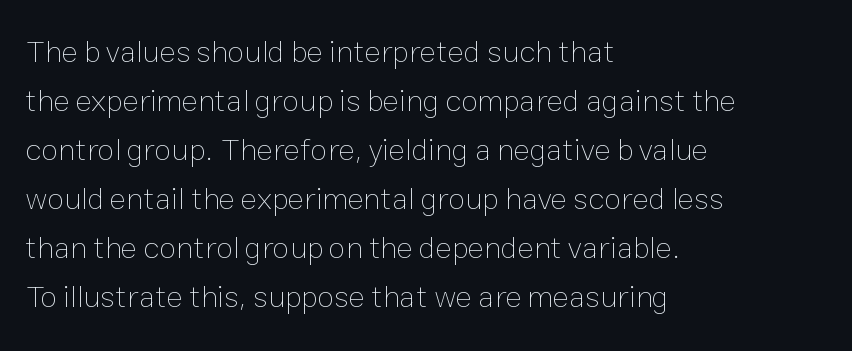
The image shows 31 px thin type, upright; set left-aligned, normal line spacing (1.58x), normal letter spacing, not underlined; low stroke contrast and a medium x-height.
